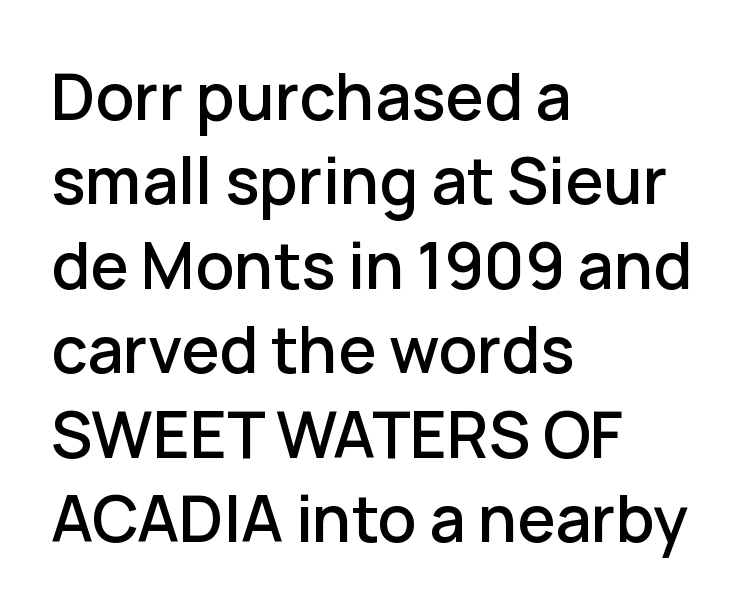
{"serif": "no", "italic": "no", "width": "normal", "stroke_contrast": "low", "x_height": "medium", "monospaced": "no", "underline": "no", "align": "left", "line_spacing": "normal", "line_spacing_ratio": 1.32, "letter_spacing": "normal", "letter_spacing_em": 0.0, "glyph_px": 64}
